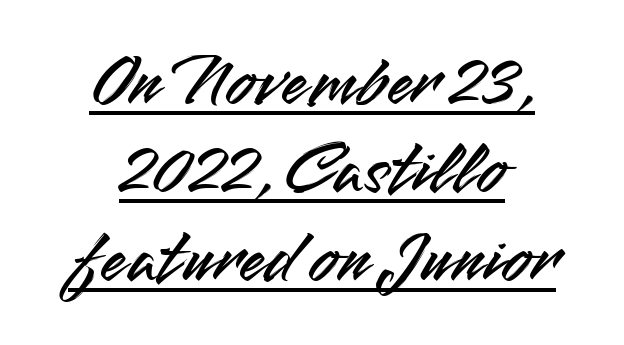
The image shows 75 px sans-serif type; set centered, line spacing 1.18x, normal letter spacing, underlined; medium stroke contrast and a small x-height.
